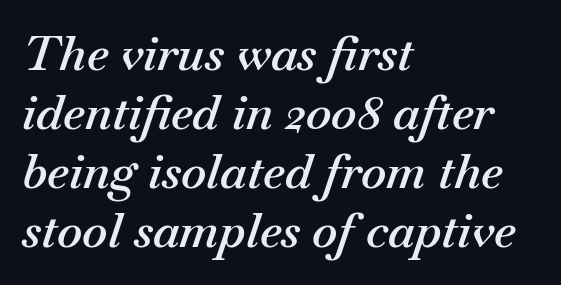
The text block is weighted toward the left margin, trailing off unevenly rightward. Nothing unusual about the tracking: characters are spaced as the font intends. The rendering uses natural spacing where letterforms have individual widths. Observe the lean: these are italic letterforms. Typesetter's note: demi weight, one step under bold.
